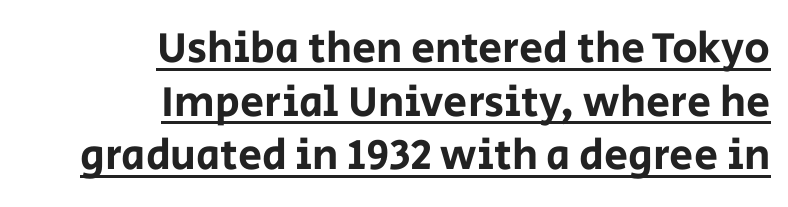
Q: Is the text italic (slanted)? A: No, it is upright.
Q: Is the typeface a serif or a sans-serif typeface? A: Sans-serif.
Q: Is the text underlined? A: Yes.
Q: How is the paragraph aligned? A: Right-aligned.
Q: Is the spacing between letters normal or unusually wide? A: Normal.
Q: Is the spacing between lines tight, normal or loose? A: Normal.
Q: Width (condensed, normal, or wide)? A: Normal.
Q: Stroke contrast? A: Low.
Q: x-height? A: Large.
Q: Monospaced? A: No.
